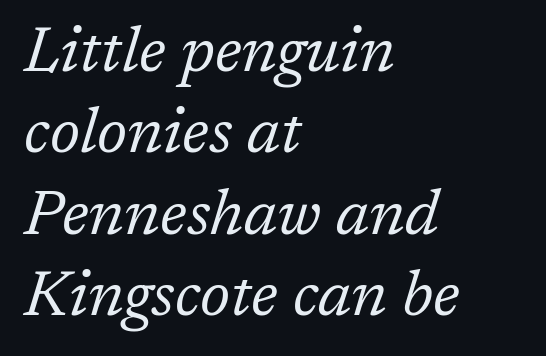
Spacing between characters is what you'd get straight out of the box. The designer left line spacing at the default. Varying glyph widths throughout — classic text-font behaviour. Posture: slanted.
